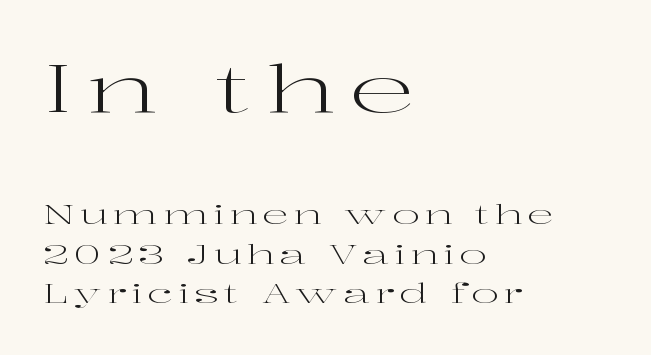
Q: Is the text bold? A: No.
Q: Is the text italic (slanted)? A: No, it is upright.
Q: Is the typeface a serif or a sans-serif typeface? A: Serif.
Q: Is the text underlined? A: No.
Q: How is the paragraph aligned? A: Left-aligned.
Q: Is the spacing between lines tight, normal or loose? A: Normal.
Q: Which block of text is set in a larger size, the first (top) or the second (bottom)? A: The first (top) one.
Q: Width (condensed, normal, or wide)? A: Wide.
Q: Stroke contrast? A: High.
Q: x-height? A: Medium.
Q: Monospaced? A: No.
